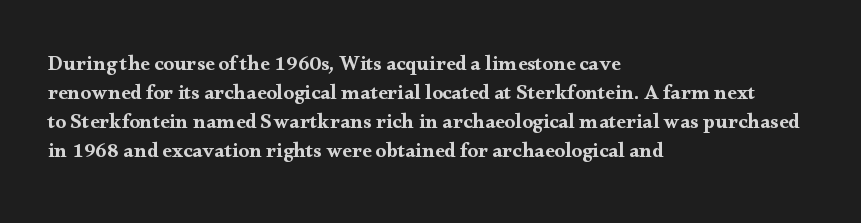
Does the leading feel generous? No, just average. Nobody touched the tracking dial on this one. This is the regular roman posture of the typeface. Visually the block forms a straight wall on the left and a jagged coastline on the right.
